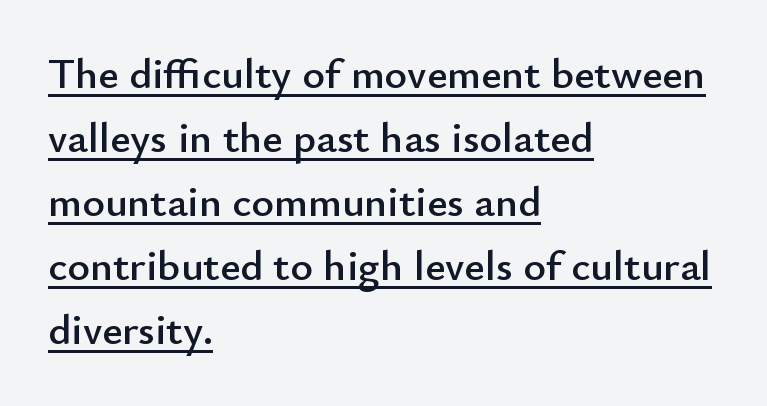
Typographically, this falls in the sans-serif category. Horizontal bands of white between lines are of average thickness. The face used here is proportionally spaced, like ordinary book or web type. How are the letters spaced? Ordinarily, with no added tracking.
